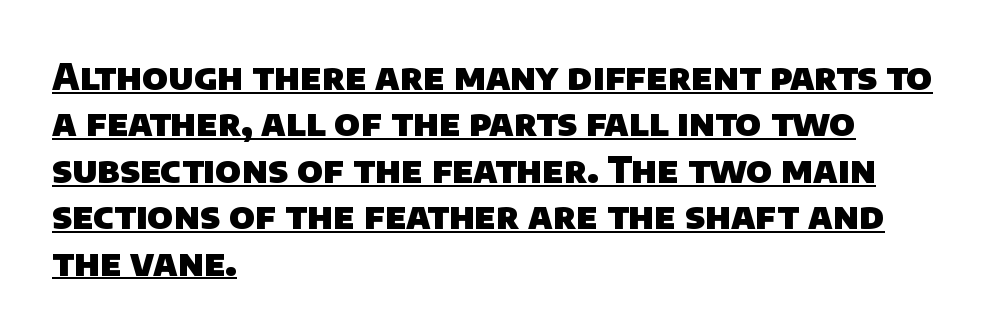
Q: Is the text bold? A: Yes.
Q: Is the typeface a serif or a sans-serif typeface? A: Sans-serif.
Q: Is the text underlined? A: Yes.
Q: How is the paragraph aligned? A: Left-aligned.
Q: Is the spacing between letters normal or unusually wide? A: Normal.
Q: Is the spacing between lines tight, normal or loose? A: Normal.
Q: Width (condensed, normal, or wide)? A: Normal.
Q: Stroke contrast? A: Low.
Q: x-height? A: Large.
Q: Monospaced? A: No.
